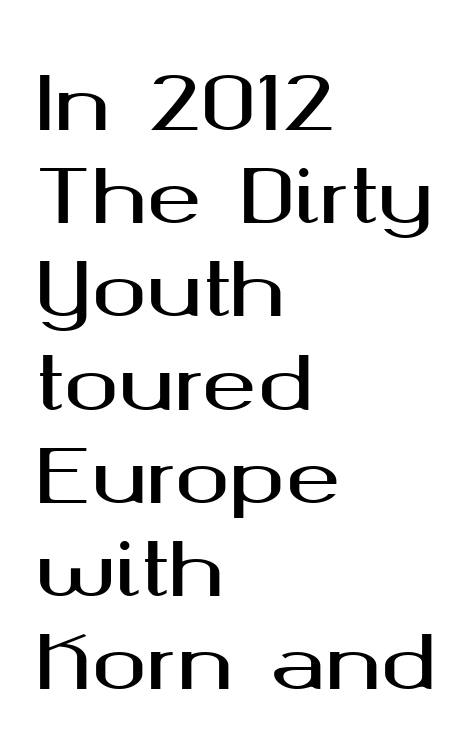
The text block is weighted toward the left margin, trailing off unevenly rightward. No italicization has been applied; the sample stays upright. Varying glyph widths throughout — classic text-font behaviour. Students, observe: this is what conventionally led text looks like.
